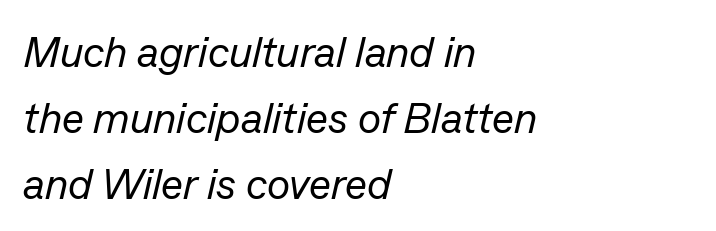
Here the glyphs are tracked normally, forming tight word shapes. Vertical spacing — default. The face looks like a standard text weight, possibly lighter. The typography opts for an oblique posture over an upright one.
